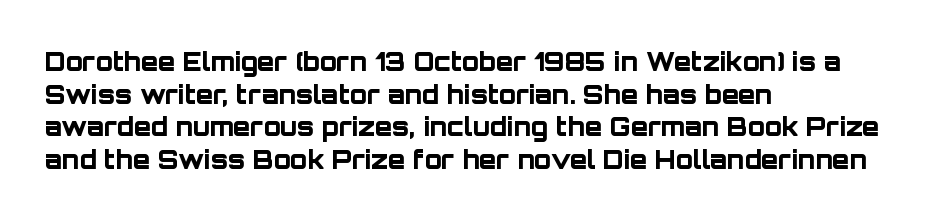
Q: Is the text bold? A: Yes.
Q: Is the text italic (slanted)? A: No, it is upright.
Q: Is the text underlined? A: No.
Q: How is the paragraph aligned? A: Left-aligned.
Q: Is the spacing between letters normal or unusually wide? A: Normal.
Q: Is the spacing between lines tight, normal or loose? A: Normal.
